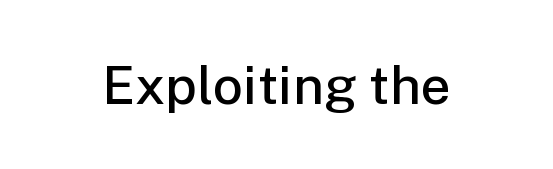
Q: Is the text bold? A: Semi-bold.
Q: Is the text italic (slanted)? A: No, it is upright.
Q: Is the typeface a serif or a sans-serif typeface? A: Sans-serif.
Q: Is the text underlined? A: No.
Q: Is the spacing between letters normal or unusually wide? A: Normal.
Q: Width (condensed, normal, or wide)? A: Normal.
Q: Stroke contrast? A: Low.
Q: x-height? A: Medium.
Q: Monospaced? A: No.
